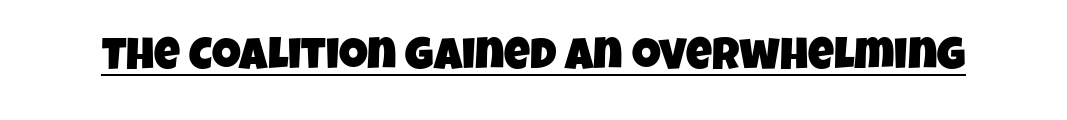
Q: Is the typeface a serif or a sans-serif typeface? A: Sans-serif.
Q: Is the text underlined? A: Yes.
Q: Is the spacing between letters normal or unusually wide? A: Normal.
Q: Width (condensed, normal, or wide)? A: Condensed.
Q: Stroke contrast? A: Low.
Q: x-height? A: Large.
Q: Monospaced? A: No.
